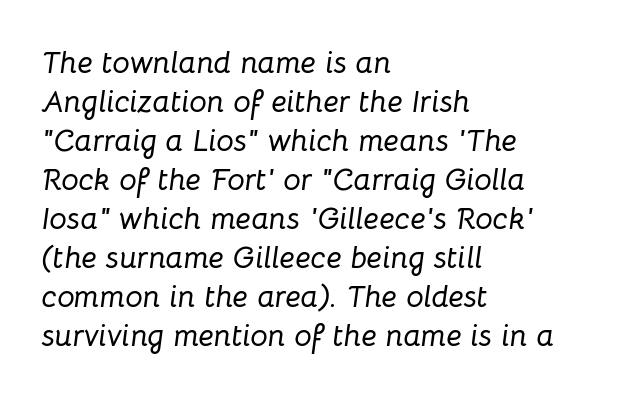
The image shows 31 px text type, italic (leaning right); set left-aligned, normal line spacing (1.26x), normal letter spacing, not underlined; low stroke contrast and a medium x-height.
